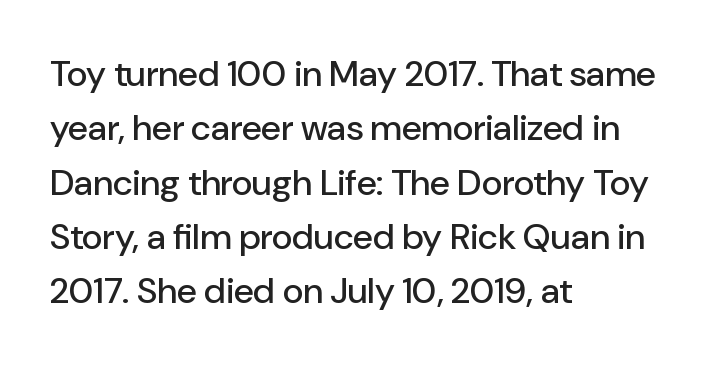
Every row of glyphs begins at an identical x-position on the left. How are the letters spaced? Ordinarily, with no added tracking. Note the varied advance widths — an 'i' is clearly narrower than an 'm'. Lines of text with bare space underneath.
